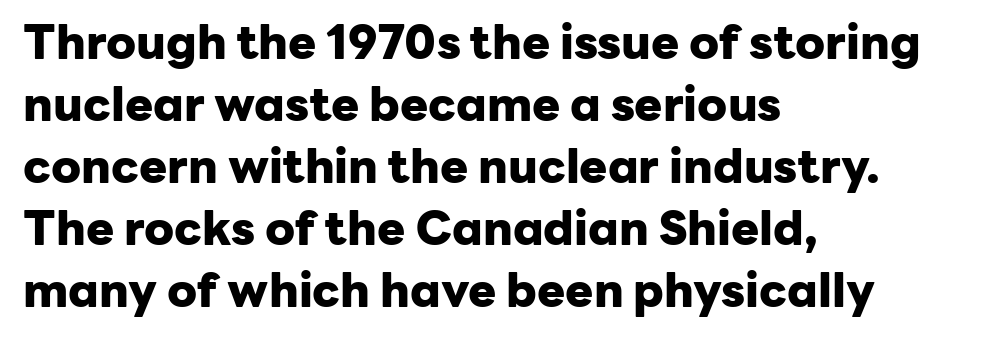
The image shows 47 px heavy sans-serif type, upright; set left-aligned, normal line spacing (1.32x), normal letter spacing, not underlined; low stroke contrast and a medium x-height.
